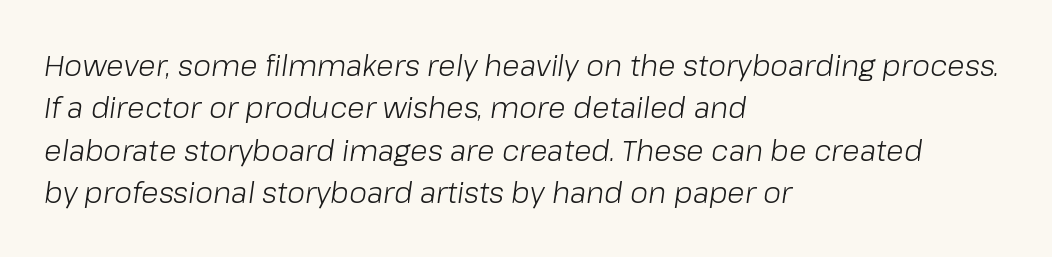
Q: Is the text bold? A: No.
Q: Is the text italic (slanted)? A: Yes, it leans right by about 8 degrees.
Q: Is the text underlined? A: No.
Q: How is the paragraph aligned? A: Left-aligned.
Q: Is the spacing between letters normal or unusually wide? A: Normal.
Q: Is the spacing between lines tight, normal or loose? A: Normal.
Q: Width (condensed, normal, or wide)? A: Normal.
Q: Stroke contrast? A: Low.
Q: x-height? A: Medium.
Q: Monospaced? A: No.
